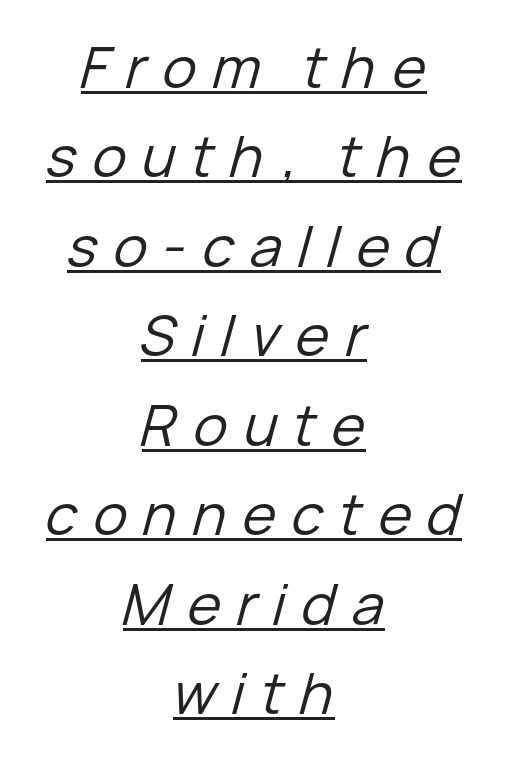
{"italic": "yes", "lean": "right", "slant_degrees": 15, "bold": "no", "weight": "regular", "width": "normal", "stroke_contrast": "low", "x_height": "medium", "monospaced": "no", "underline": "yes", "align": "center", "line_spacing": "normal", "line_spacing_ratio": 1.57, "letter_spacing": "wide", "letter_spacing_em": 0.28, "glyph_px": 57}
